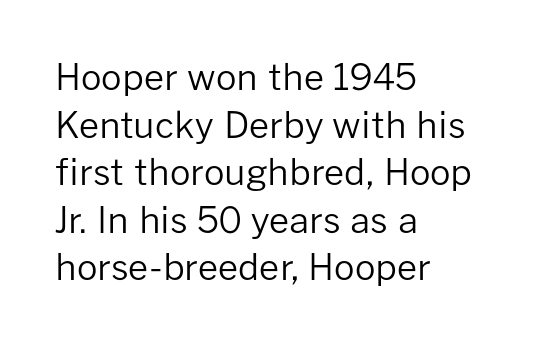
Q: Is the text bold? A: No.
Q: Is the text italic (slanted)? A: No, it is upright.
Q: Is the typeface a serif or a sans-serif typeface? A: Sans-serif.
Q: Is the text underlined? A: No.
Q: How is the paragraph aligned? A: Left-aligned.
Q: Is the spacing between letters normal or unusually wide? A: Normal.
Q: Is the spacing between lines tight, normal or loose? A: Normal.
Q: Width (condensed, normal, or wide)? A: Normal.
Q: Stroke contrast? A: Low.
Q: x-height? A: Medium.
Q: Monospaced? A: No.
